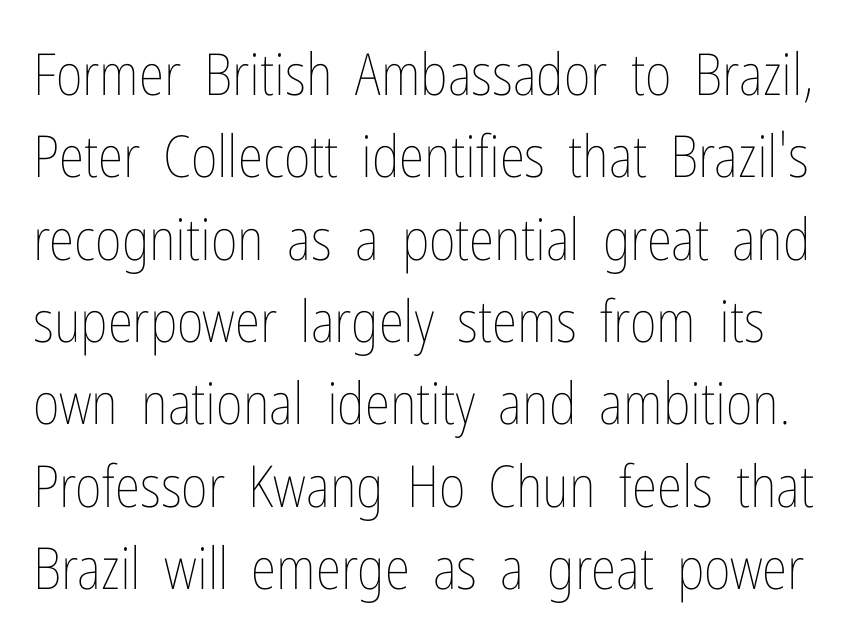
Between one letter and the next there's only the usual sliver of space. Type without underlining. This sample keeps an unexceptional amount of space between lines. Posture: straight, roman, zero tilt.
